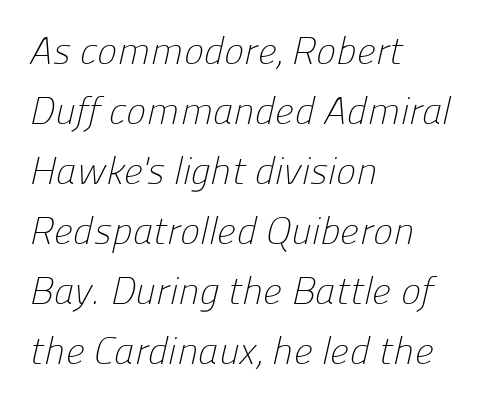
This block has exactly the height ordinary leading produces. The passage is arranged the way most books set body copy — flush left. Tracking here is standard; glyphs follow each other at the usual distance. The gap between lines stays unmarked. On a weight scale, this lands at 450 or below. To sum up the face: it is a sans, with no serifs.
